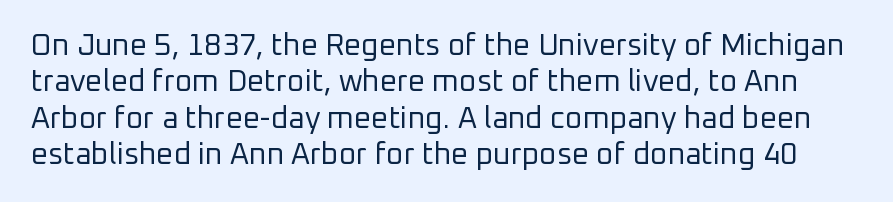
The image shows 30 px regular-weight sans-serif type, upright; set line spacing 1.21x, normal letter spacing, not underlined; low stroke contrast and a medium x-height.
